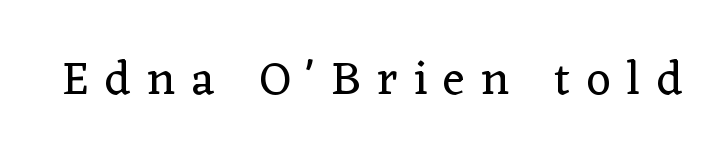
Q: Is the text bold? A: No.
Q: Is the text italic (slanted)? A: No, it is upright.
Q: Is the typeface a serif or a sans-serif typeface? A: Serif.
Q: Is the text underlined? A: No.
Q: Is the spacing between letters normal or unusually wide? A: Unusually wide.
Q: Width (condensed, normal, or wide)? A: Normal.
Q: Stroke contrast? A: Low.
Q: x-height? A: Medium.
Q: Monospaced? A: No.
